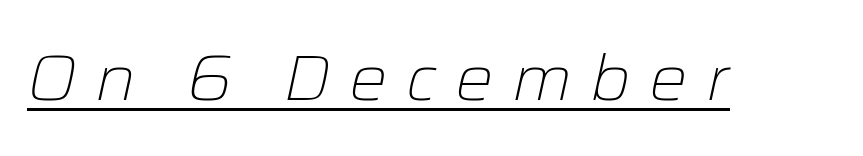
The image shows 64 px light type, italic (leaning right); set unusually wide letter spacing (+0.28 em), underlined; low stroke contrast and a medium x-height.
